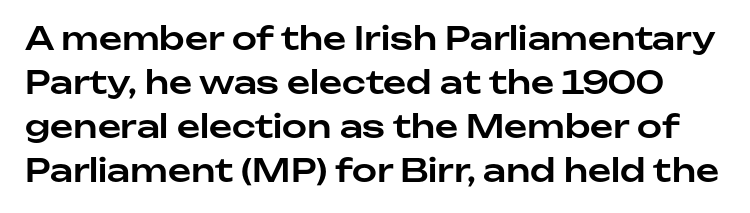
Q: Is the text italic (slanted)? A: No, it is upright.
Q: Is the typeface a serif or a sans-serif typeface? A: Sans-serif.
Q: Is the text underlined? A: No.
Q: Is the spacing between letters normal or unusually wide? A: Normal.
Q: Is the spacing between lines tight, normal or loose? A: Normal.
Q: Width (condensed, normal, or wide)? A: Normal.
Q: Stroke contrast? A: Low.
Q: x-height? A: Medium.
Q: Monospaced? A: No.
